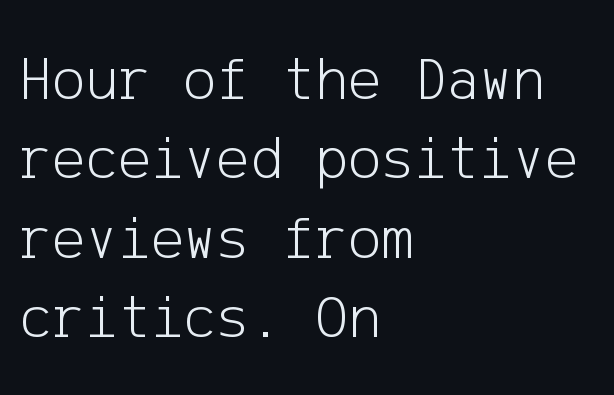
The image shows 62 px light sans-serif type, upright; set left-aligned, normal line spacing (1.28x), normal letter spacing, not underlined; low stroke contrast and a medium x-height.
